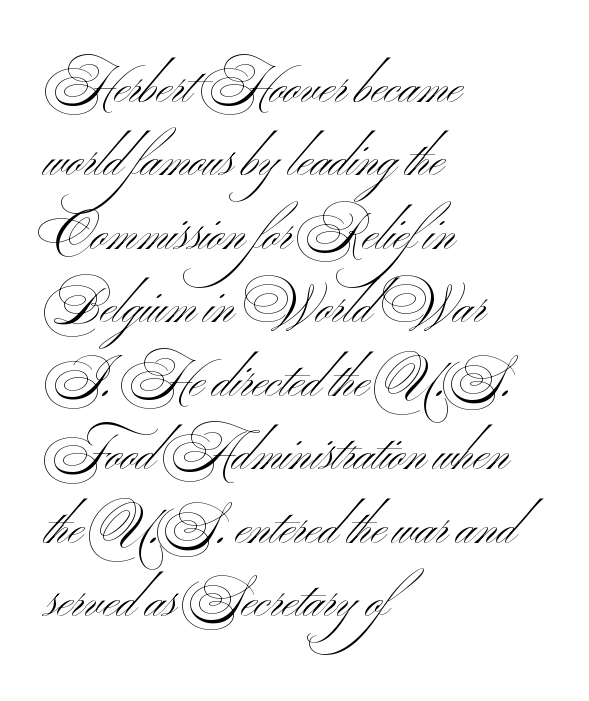
The image shows 49 px light, wide sans-serif type; set left-aligned, normal line spacing (1.5x), normal letter spacing, not underlined; medium stroke contrast and a small x-height.
